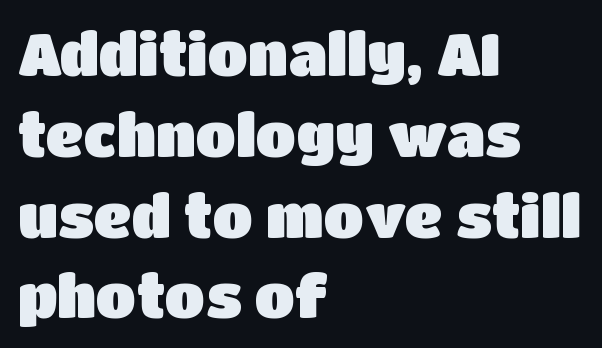
Leading matches the norm, producing a regular column. Line beginnings align vertically; line endings do not. Check the space under the baseline: it is left empty. Font category for this specimen: sans-serif.
